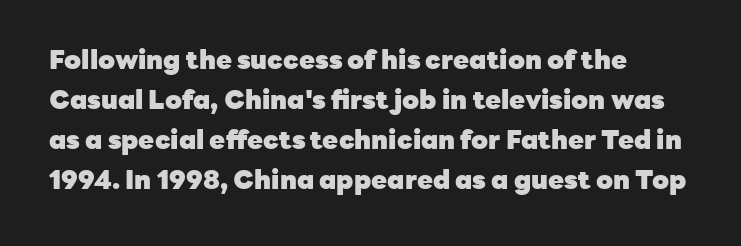
Q: Is the text bold? A: Yes.
Q: Is the text italic (slanted)? A: No, it is upright.
Q: Is the text underlined? A: No.
Q: How is the paragraph aligned? A: Left-aligned.
Q: Is the spacing between letters normal or unusually wide? A: Normal.
Q: Is the spacing between lines tight, normal or loose? A: Normal.
